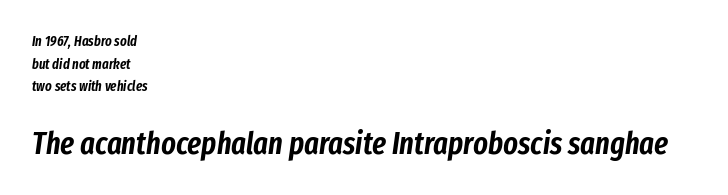
The image shows 31 px condensed type, italic (leaning right); set left-aligned, normal line spacing (1.62x), normal letter spacing, not underlined; the second (bottom) block is 2.21x larger; low stroke contrast and a medium x-height.
